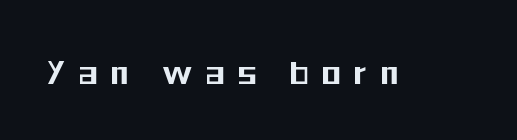
The image shows 38 px condensed sans-serif type, upright; set unusually wide letter spacing (+0.37 em), not underlined; medium stroke contrast and a medium x-height.
